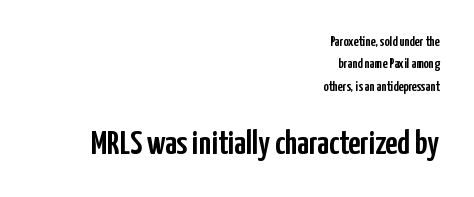
The passage shown stacks its lines at a standard gap. Compared with a flush-left layout, this one pins lines to the opposite, right side. There is no visible air inserted between adjacent glyphs. Each letter keeps its own natural width here, so spacing adapts to shape. In terms of posture, this sample is upright. Grotesque or geometric, the face here clearly has no serifs.
